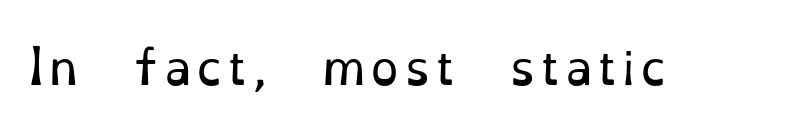
Q: Is the text bold? A: No.
Q: Is the text italic (slanted)? A: No, it is upright.
Q: Is the typeface a serif or a sans-serif typeface? A: Sans-serif.
Q: Is the text underlined? A: No.
Q: Width (condensed, normal, or wide)? A: Normal.
Q: Stroke contrast? A: Low.
Q: x-height? A: Small.
Q: Monospaced? A: No.
